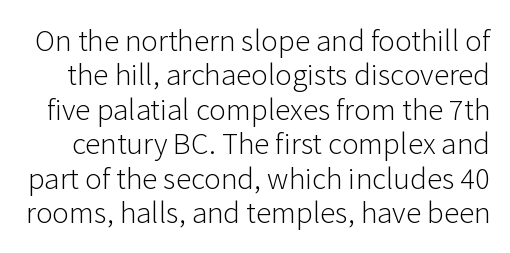
Q: Is the text bold? A: No.
Q: Is the text italic (slanted)? A: No, it is upright.
Q: Is the typeface a serif or a sans-serif typeface? A: Sans-serif.
Q: Is the text underlined? A: No.
Q: Is the spacing between letters normal or unusually wide? A: Normal.
Q: Is the spacing between lines tight, normal or loose? A: Tight.
Q: Width (condensed, normal, or wide)? A: Normal.
Q: Stroke contrast? A: Low.
Q: x-height? A: Medium.
Q: Monospaced? A: No.
